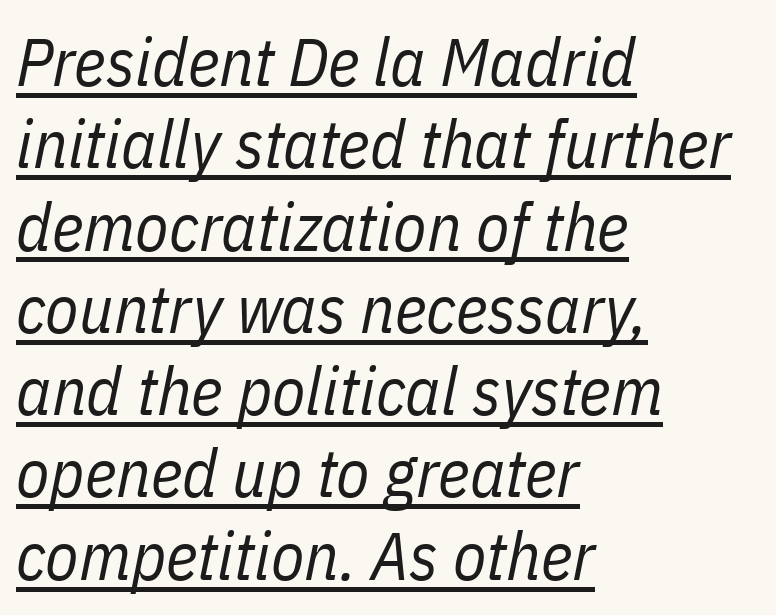
{"italic": "yes", "lean": "right", "slant_degrees": 11, "bold": "no", "weight": "regular", "width": "condensed", "stroke_contrast": "low", "x_height": "medium", "monospaced": "no", "underline": "yes", "align": "left", "line_spacing_ratio": 1.21, "letter_spacing": "normal", "letter_spacing_em": 0.0, "glyph_px": 68}
